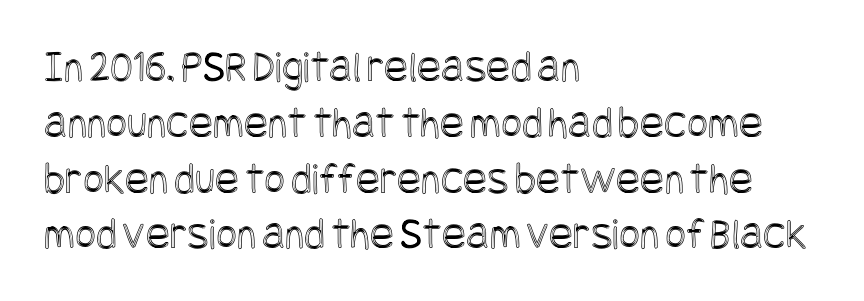
The image shows 45 px condensed type, upright; set left-aligned, line spacing 1.24x, normal letter spacing, not underlined; a large x-height.
